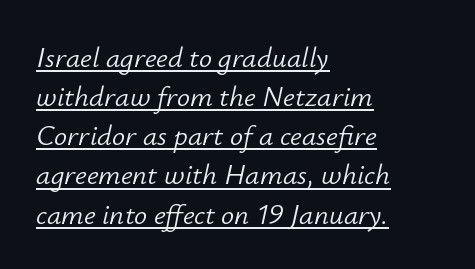
Leftover space on each line is placed entirely after the last word. Quick note: italic. Honestly, the letter spacing is just normal — you wouldn't notice it. Stems here are at most as thick as an everyday book face. Is this a fixed-width face? No — the glyphs have proportional, varying widths. The designer left line spacing at the default.
